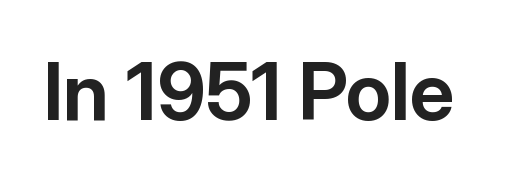
The type sits square on the baseline with zero lean. The letters advance in unequal steps, a hallmark of proportional type. A full-strength bold gives these letters their thick strokes. Serif or sans? Sans — the stroke terminals are bare. Look at the tracking — it's just the regular setting, nothing added. Each row of text sits above clean, open space.
